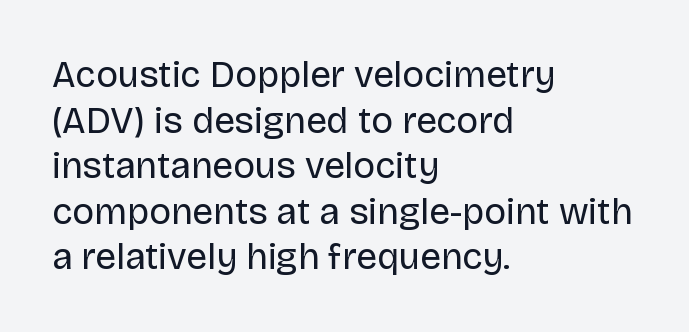
{"serif": "no", "italic": "no", "bold": "no", "weight": "regular", "width": "normal", "stroke_contrast": "low", "x_height": "large", "monospaced": "no", "underline": "no", "align": "left", "line_spacing_ratio": 1.23, "letter_spacing": "normal", "letter_spacing_em": 0.0, "glyph_px": 37}
